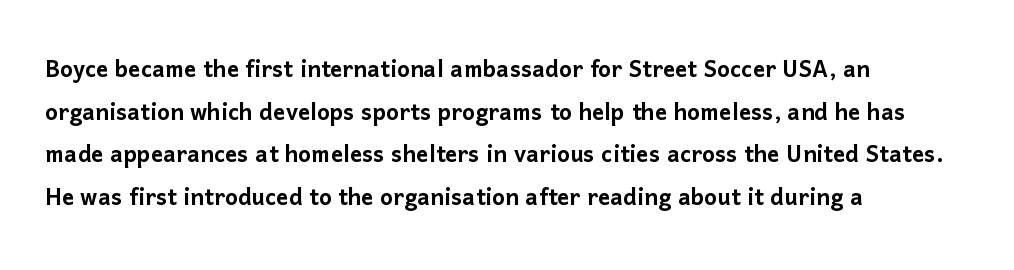
The image shows 30 px sans-serif type, upright; set left-aligned, normal line spacing (1.42x), normal letter spacing, not underlined; low stroke contrast and a medium x-height.
